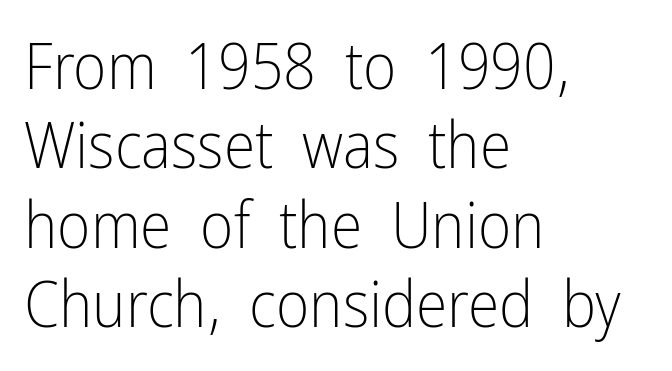
{"serif": "no", "italic": "no", "bold": "no", "weight": "light", "width": "condensed", "stroke_contrast": "low", "x_height": "medium", "monospaced": "no", "underline": "no", "align": "left", "line_spacing_ratio": 1.24, "letter_spacing": "normal", "letter_spacing_em": 0.0, "glyph_px": 64}
